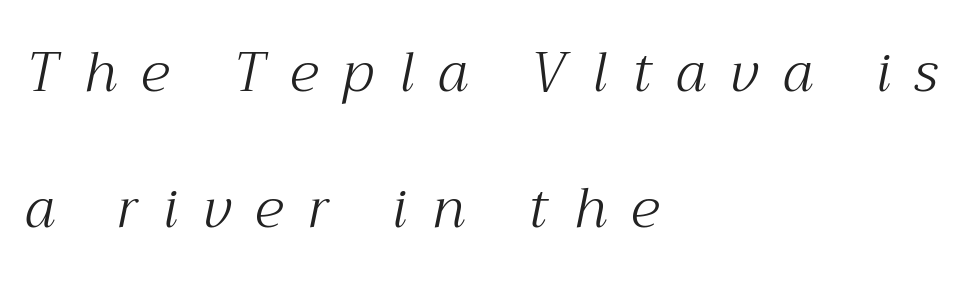
Q: Is the text bold? A: No.
Q: Is the text italic (slanted)? A: Yes, it leans right by about 12 degrees.
Q: Is the typeface a serif or a sans-serif typeface? A: Serif.
Q: Is the text underlined? A: No.
Q: How is the paragraph aligned? A: Left-aligned.
Q: Is the spacing between letters normal or unusually wide? A: Unusually wide.
Q: Is the spacing between lines tight, normal or loose? A: Loose.
Q: Width (condensed, normal, or wide)? A: Normal.
Q: Stroke contrast? A: Medium.
Q: x-height? A: Medium.
Q: Monospaced? A: No.
